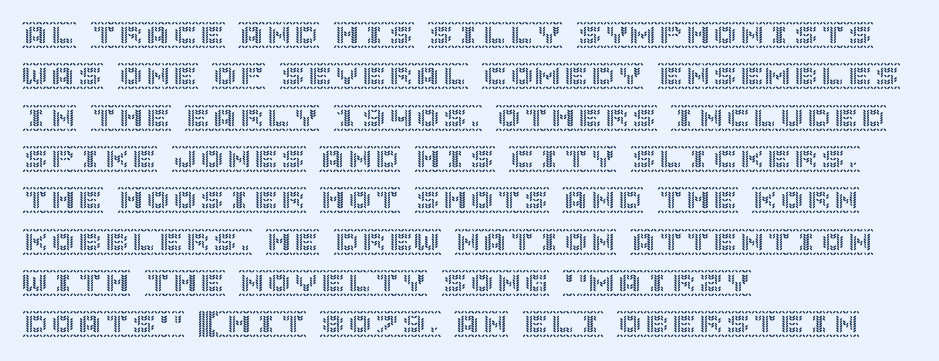
Q: Is the text italic (slanted)? A: No, it is upright.
Q: Is the text underlined? A: No.
Q: How is the paragraph aligned? A: Left-aligned.
Q: Is the spacing between letters normal or unusually wide? A: Normal.
Q: Is the spacing between lines tight, normal or loose? A: Normal.
